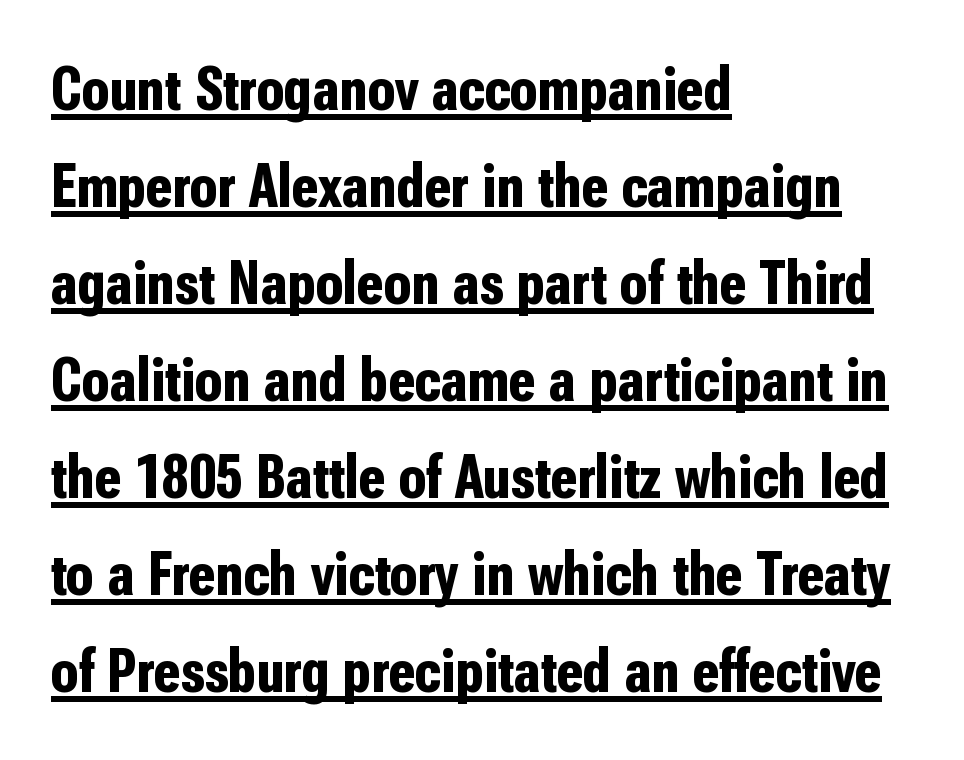
Nobody touched the tracking dial on this one. Unlike a traditional serif, this face leaves its strokes unadorned. Each line of the rendering has a horizontal stroke beneath the glyphs. Proportional: the letters do not fall into vertical columns. A normal amount of white space separates one row of letters from the next. Italic? Not at all — the glyphs are vertical.
